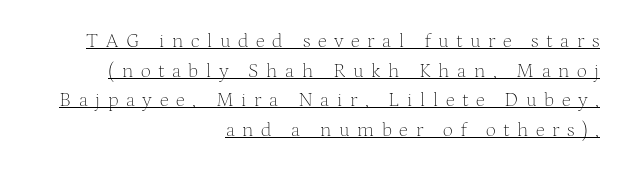
{"italic": "no", "bold": "no", "underline": "yes", "align": "right", "line_spacing": "normal", "line_spacing_ratio": 1.48, "letter_spacing": "wide", "letter_spacing_em": 0.38, "glyph_px": 20}
